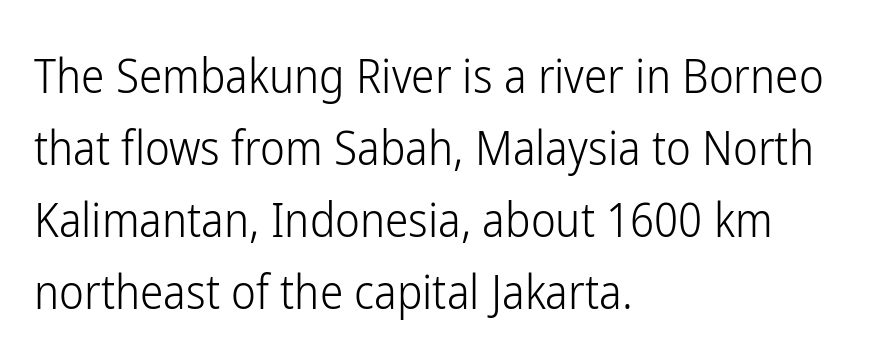
Q: Is the text bold? A: No.
Q: Is the text italic (slanted)? A: No, it is upright.
Q: Is the typeface a serif or a sans-serif typeface? A: Sans-serif.
Q: Is the text underlined? A: No.
Q: How is the paragraph aligned? A: Left-aligned.
Q: Is the spacing between letters normal or unusually wide? A: Normal.
Q: Is the spacing between lines tight, normal or loose? A: Normal.
Q: Width (condensed, normal, or wide)? A: Condensed.
Q: Stroke contrast? A: Low.
Q: x-height? A: Medium.
Q: Monospaced? A: No.
